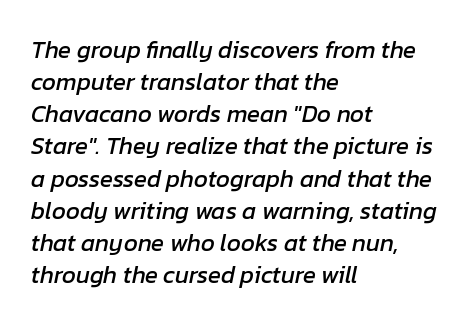
{"italic": "yes", "lean": "right", "slant_degrees": 12, "underline": "no", "align": "left", "line_spacing": "normal", "line_spacing_ratio": 1.34, "letter_spacing": "normal", "letter_spacing_em": 0.0, "glyph_px": 24}
